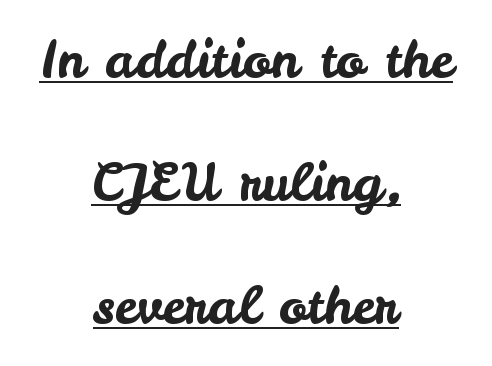
{"serif": "no", "width": "normal", "stroke_contrast": "low", "x_height": "small", "monospaced": "no", "underline": "yes", "align": "center", "line_spacing": "loose", "line_spacing_ratio": 2.37, "letter_spacing": "normal", "letter_spacing_em": 0.0, "glyph_px": 52}
